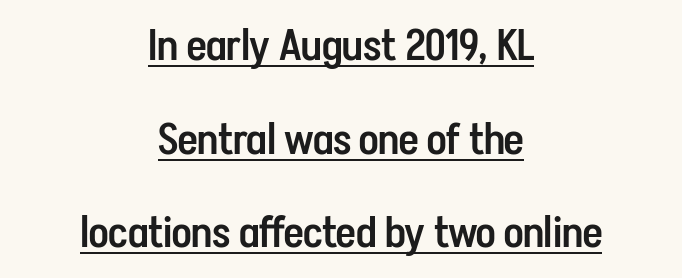
The passage shown stacks its lines with a broad gap. How heavy is the stroke? Medium-heavy — a semibold, shy of bold. Think of a printed novel: that variable character pitch is what you see here. This sample is center-justified, so both line endings float freely. Beneath each row of characters lies a ruled line. Ordinary non-slanted type is in use.
